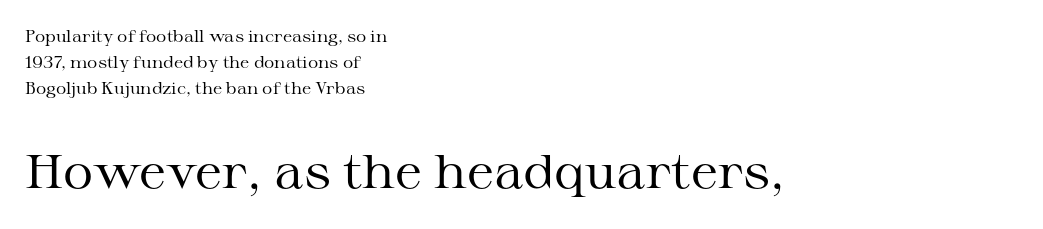
{"serif": "yes", "italic": "no", "bold": "no", "weight": "regular", "width": "wide", "stroke_contrast": "medium", "x_height": "medium", "monospaced": "no", "underline": "no", "align": "left", "line_spacing": "normal", "line_spacing_ratio": 1.61, "letter_spacing": "normal", "letter_spacing_em": 0.0, "larger_block": "second", "size_ratio": 2.94, "glyph_px": 47}
